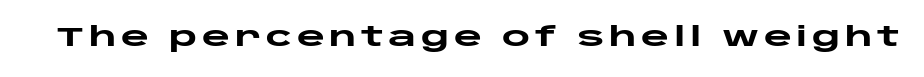
The image shows 27 px bold type, upright; set not underlined.
